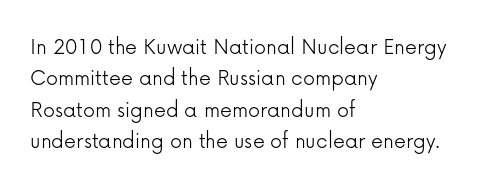
What stands out about the letter spacing? Nothing — it is the standard amount. Unmarked baselines from the first word to the last. The rendering anchors every line to the left-hand side. Regarding leading, the lines here are spaced in the standard way. Compared with a typical body face, this is equally light or lighter still. In terms of posture, this sample is upright.
